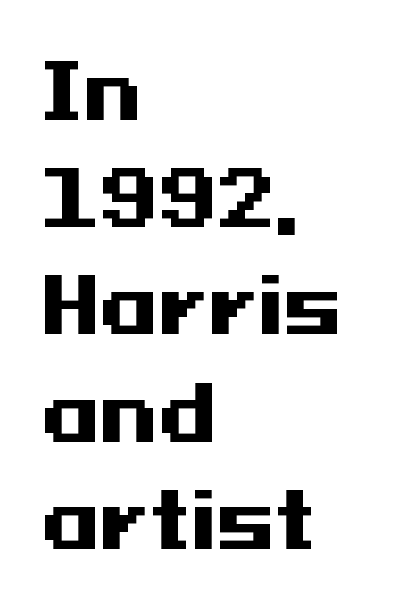
{"serif": "no", "italic": "no", "bold": "yes", "weight": "heavy", "width": "wide", "stroke_contrast": "medium", "x_height": "medium", "underline": "no", "align": "left", "line_spacing": "normal", "line_spacing_ratio": 1.43, "letter_spacing": "normal", "letter_spacing_em": 0.0, "glyph_px": 75}
